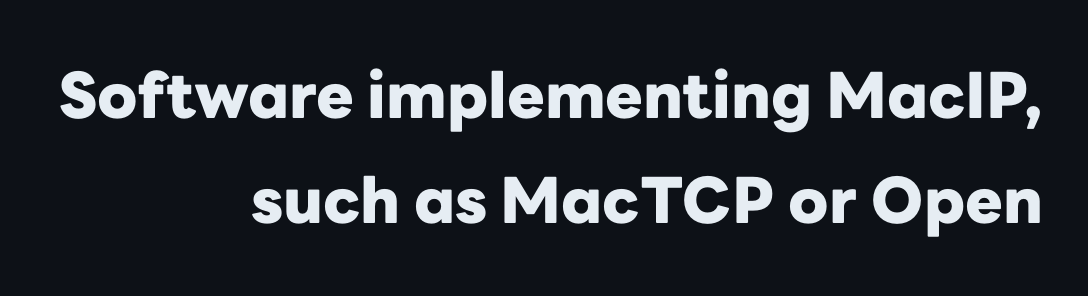
Q: Is the text bold? A: Yes.
Q: Is the text italic (slanted)? A: No, it is upright.
Q: Is the typeface a serif or a sans-serif typeface? A: Sans-serif.
Q: Is the text underlined? A: No.
Q: How is the paragraph aligned? A: Right-aligned.
Q: Is the spacing between letters normal or unusually wide? A: Normal.
Q: Is the spacing between lines tight, normal or loose? A: Normal.
Q: Width (condensed, normal, or wide)? A: Normal.
Q: Stroke contrast? A: Low.
Q: x-height? A: Medium.
Q: Monospaced? A: No.
